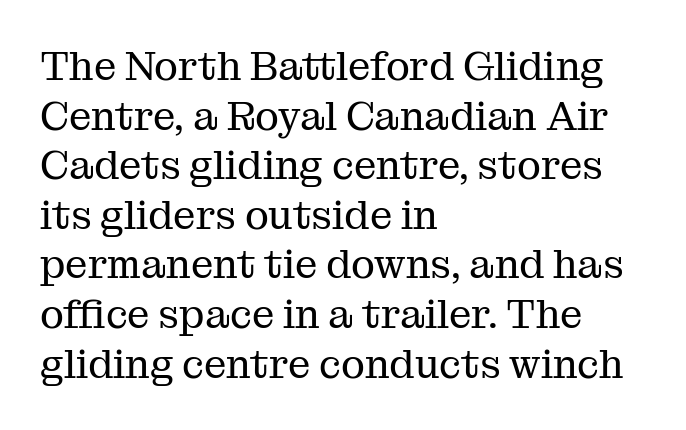
The image shows 40 px regular-weight serif type, upright; set left-aligned, line spacing 1.24x, normal letter spacing, not underlined; medium stroke contrast and a medium x-height.
